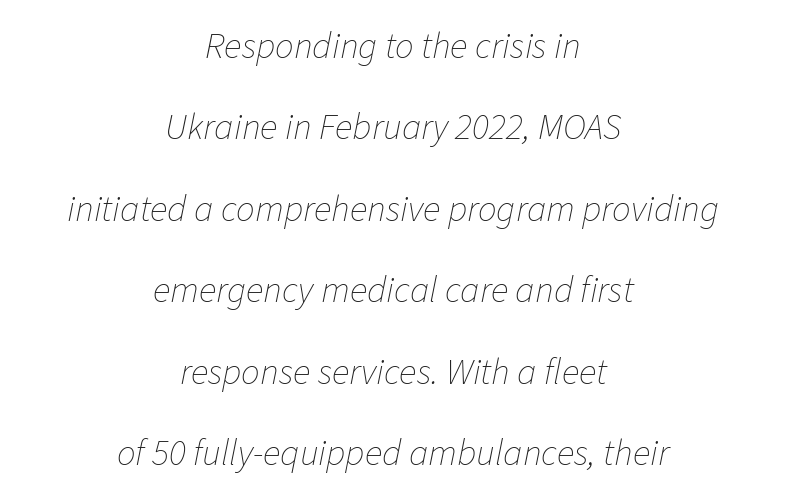
Q: Is the text bold? A: No.
Q: Is the text italic (slanted)? A: Yes, it leans right by about 11 degrees.
Q: Is the text underlined? A: No.
Q: How is the paragraph aligned? A: Centered.
Q: Is the spacing between letters normal or unusually wide? A: Normal.
Q: Is the spacing between lines tight, normal or loose? A: Loose.
Q: Width (condensed, normal, or wide)? A: Normal.
Q: Stroke contrast? A: Low.
Q: x-height? A: Medium.
Q: Monospaced? A: No.
